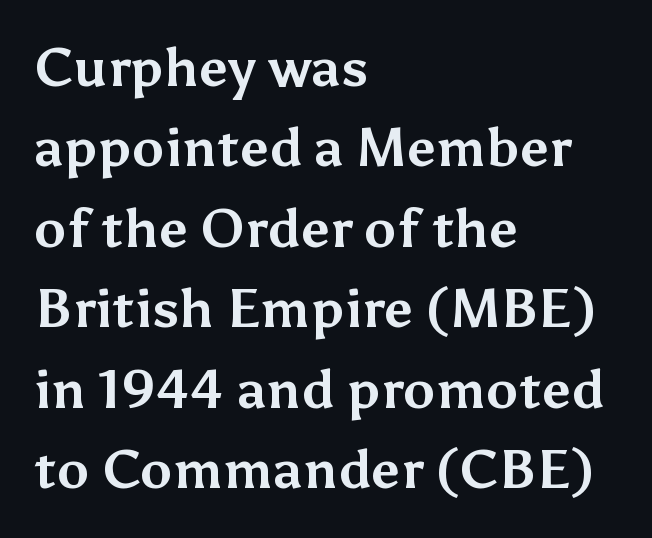
{"serif": "no", "italic": "no", "bold": "yes", "weight": "bold", "width": "normal", "stroke_contrast": "medium", "x_height": "medium", "monospaced": "no", "underline": "no", "align": "left", "line_spacing": "normal", "line_spacing_ratio": 1.49, "letter_spacing": "normal", "letter_spacing_em": 0.0, "glyph_px": 54}
